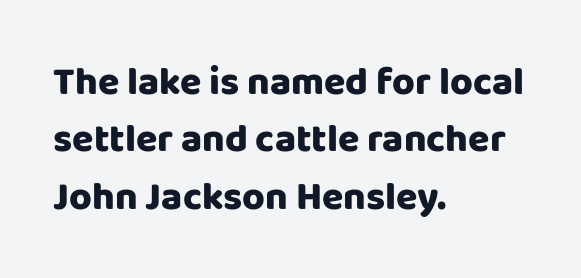
Q: Is the text bold? A: Yes.
Q: Is the text italic (slanted)? A: No, it is upright.
Q: Is the typeface a serif or a sans-serif typeface? A: Sans-serif.
Q: Is the text underlined? A: No.
Q: How is the paragraph aligned? A: Left-aligned.
Q: Is the spacing between letters normal or unusually wide? A: Normal.
Q: Is the spacing between lines tight, normal or loose? A: Normal.
Q: Width (condensed, normal, or wide)? A: Normal.
Q: Stroke contrast? A: Low.
Q: x-height? A: Large.
Q: Monospaced? A: No.
